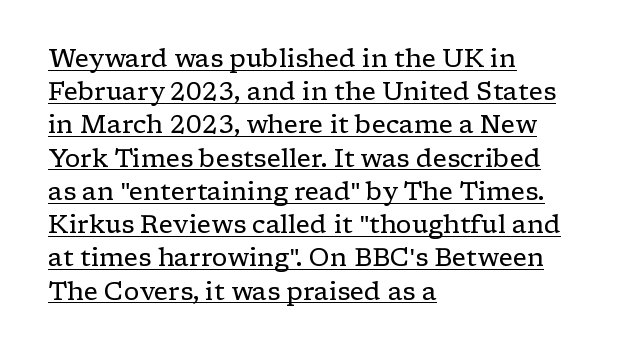
Q: Is the text bold? A: No.
Q: Is the text italic (slanted)? A: No, it is upright.
Q: Is the text underlined? A: Yes.
Q: How is the paragraph aligned? A: Left-aligned.
Q: Is the spacing between letters normal or unusually wide? A: Normal.
Q: Is the spacing between lines tight, normal or loose? A: Normal.
